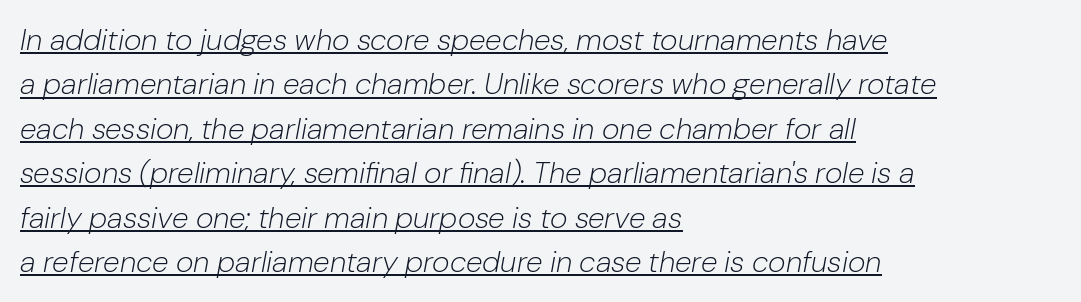
Q: Is the text bold? A: No.
Q: Is the text italic (slanted)? A: Yes, it leans right by about 10 degrees.
Q: Is the text underlined? A: Yes.
Q: How is the paragraph aligned? A: Left-aligned.
Q: Is the spacing between letters normal or unusually wide? A: Normal.
Q: Is the spacing between lines tight, normal or loose? A: Normal.
Q: Width (condensed, normal, or wide)? A: Normal.
Q: Stroke contrast? A: Low.
Q: x-height? A: Medium.
Q: Monospaced? A: No.
